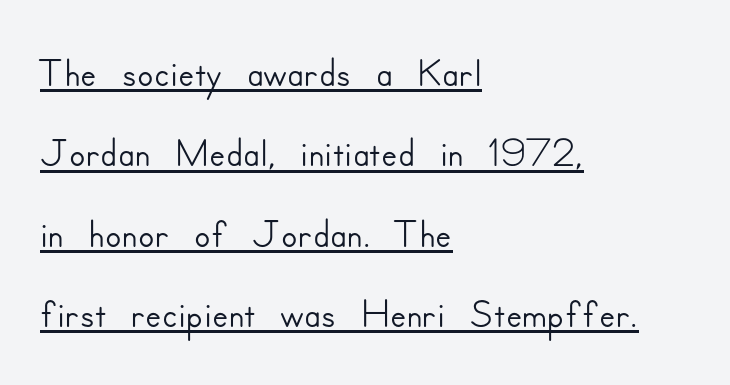
Each new line begins a customary step beneath the previous one. Is this a fixed-width face? No — the glyphs have proportional, varying widths. The designer went with a sans here, leaving each stem footless. Is the block centered? No — it sits flush against the left margin. The lettering stays uniformly vertical, giving the passage a roman look.
